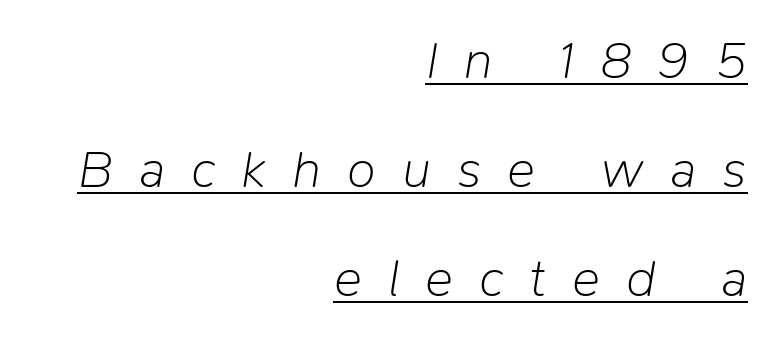
This sample trades compactness for vertical openness between lines. The passage shown leans; its letterforms are oblique. In terms of letterspacing, this is a distinctly airy, spread setting. Each line of the rendering has a horizontal stroke beneath the glyphs. These lines are set flush right with a ragged left edge.
